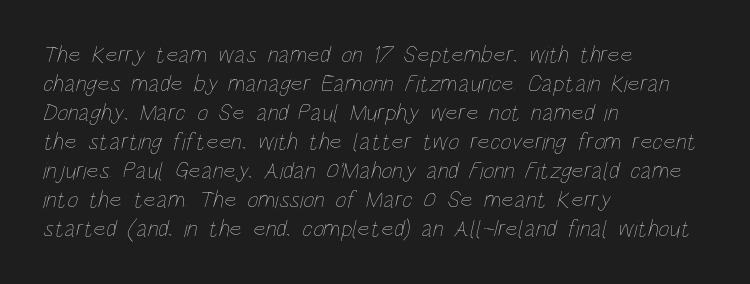
{"bold": "no", "underline": "no", "align": "left", "line_spacing_ratio": 1.21, "letter_spacing": "normal", "letter_spacing_em": 0.0, "glyph_px": 24}
